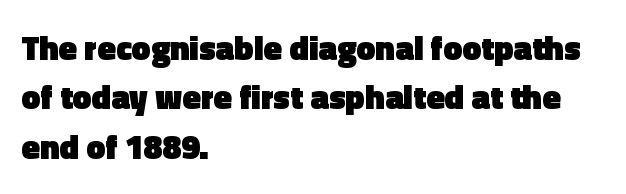
This is sans-serif lettering, the kind often seen on screens and signage. A clean baseline with only descenders dipping below it. Compared with an ordinary text face, these strokes are far heavier — a full bold. The block of text has a typical density, with ordinary space between rows. Observe the ordinary spacing: letters are neighbours, not strangers. These lines are set flush left with a ragged right edge.
